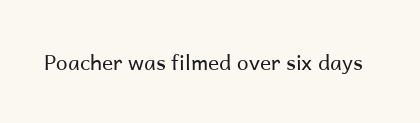
The image shows 21 px text type, upright; set normal letter spacing, not underlined.
